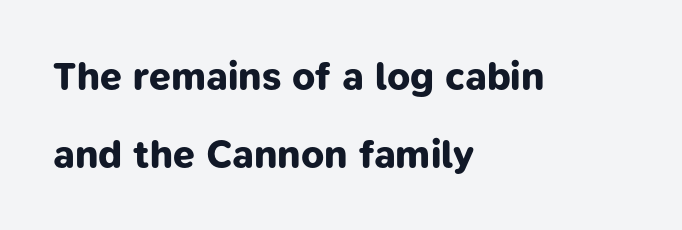
The image shows 39 px bold sans-serif type; set left-aligned, loose line spacing (2.0x), normal letter spacing, not underlined; low stroke contrast and a medium x-height.
